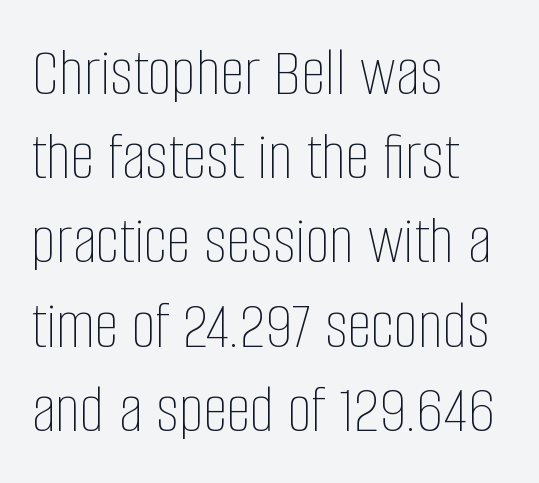
Q: Is the text bold? A: No.
Q: Is the text italic (slanted)? A: No, it is upright.
Q: Is the text underlined? A: No.
Q: How is the paragraph aligned? A: Left-aligned.
Q: Is the spacing between letters normal or unusually wide? A: Normal.
Q: Width (condensed, normal, or wide)? A: Condensed.
Q: Stroke contrast? A: Low.
Q: x-height? A: Large.
Q: Monospaced? A: No.
